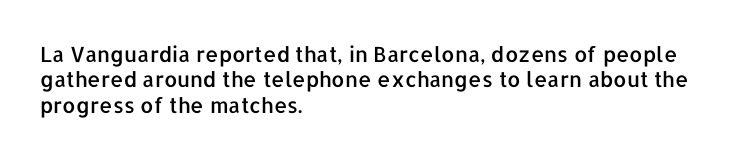
{"italic": "no", "underline": "no", "align": "left", "line_spacing_ratio": 1.21, "letter_spacing": "normal", "letter_spacing_em": 0.0, "glyph_px": 21}
